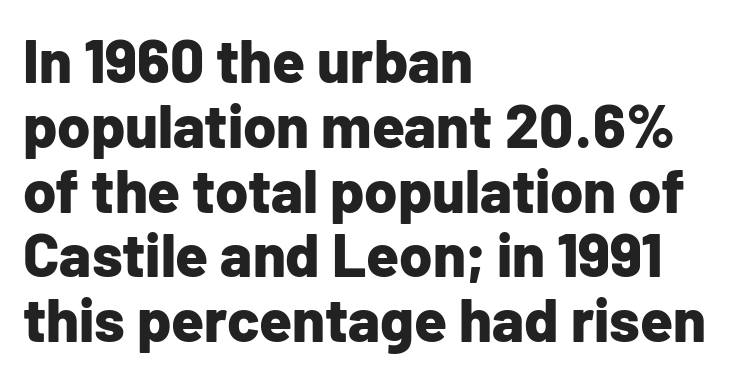
Q: Is the text bold? A: Yes.
Q: Is the text italic (slanted)? A: No, it is upright.
Q: Is the typeface a serif or a sans-serif typeface? A: Sans-serif.
Q: Is the text underlined? A: No.
Q: How is the paragraph aligned? A: Left-aligned.
Q: Is the spacing between letters normal or unusually wide? A: Normal.
Q: Is the spacing between lines tight, normal or loose? A: Tight.
Q: Width (condensed, normal, or wide)? A: Normal.
Q: Stroke contrast? A: Low.
Q: x-height? A: Medium.
Q: Monospaced? A: No.
